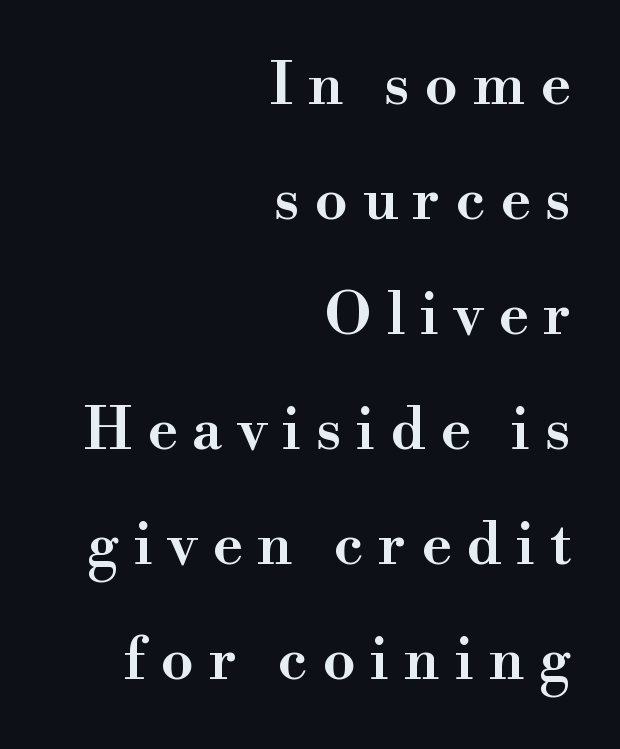
Q: Is the text bold? A: Semi-bold.
Q: Is the text italic (slanted)? A: No, it is upright.
Q: Is the typeface a serif or a sans-serif typeface? A: Serif.
Q: Is the text underlined? A: No.
Q: How is the paragraph aligned? A: Right-aligned.
Q: Is the spacing between letters normal or unusually wide? A: Unusually wide.
Q: Is the spacing between lines tight, normal or loose? A: Loose.
Q: Width (condensed, normal, or wide)? A: Normal.
Q: Stroke contrast? A: High.
Q: x-height? A: Small.
Q: Monospaced? A: No.
